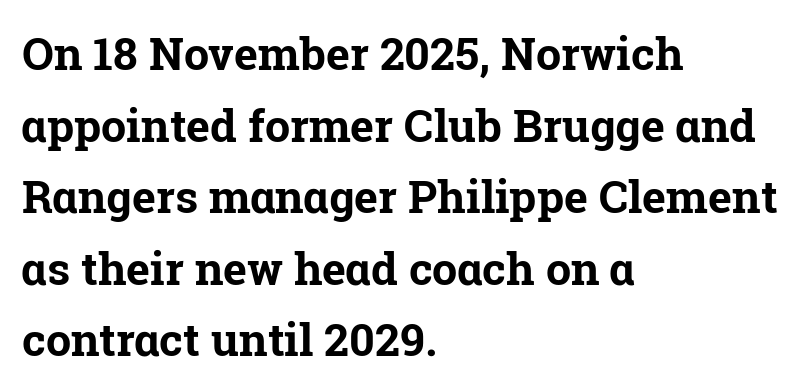
Q: Is the text bold? A: Yes.
Q: Is the text italic (slanted)? A: No, it is upright.
Q: Is the typeface a serif or a sans-serif typeface? A: Serif.
Q: Is the text underlined? A: No.
Q: How is the paragraph aligned? A: Left-aligned.
Q: Is the spacing between letters normal or unusually wide? A: Normal.
Q: Is the spacing between lines tight, normal or loose? A: Normal.
Q: Width (condensed, normal, or wide)? A: Normal.
Q: Stroke contrast? A: Low.
Q: x-height? A: Medium.
Q: Monospaced? A: No.
